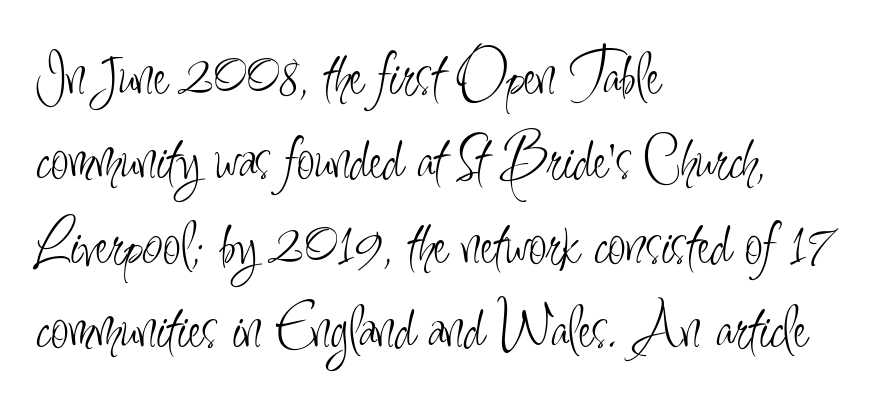
Q: Is the text bold? A: No.
Q: Is the typeface a serif or a sans-serif typeface? A: Sans-serif.
Q: Is the text underlined? A: No.
Q: How is the paragraph aligned? A: Left-aligned.
Q: Is the spacing between letters normal or unusually wide? A: Normal.
Q: Is the spacing between lines tight, normal or loose? A: Normal.
Q: Width (condensed, normal, or wide)? A: Condensed.
Q: Stroke contrast? A: Low.
Q: x-height? A: Small.
Q: Monospaced? A: No.
